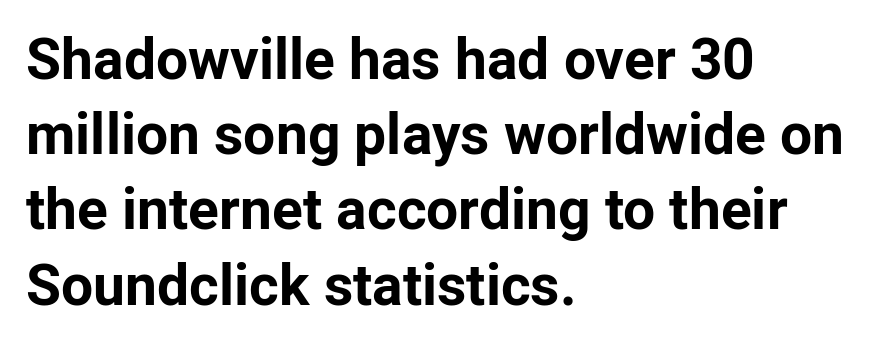
The image shows 57 px bold sans-serif type, upright; set left-aligned, normal line spacing (1.32x), normal letter spacing, not underlined; low stroke contrast and a medium x-height.
